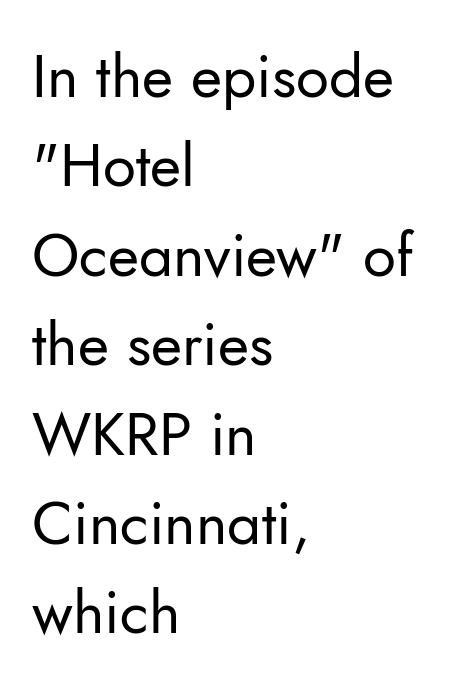
Q: Is the text bold? A: No.
Q: Is the text italic (slanted)? A: No, it is upright.
Q: Is the typeface a serif or a sans-serif typeface? A: Sans-serif.
Q: Is the text underlined? A: No.
Q: How is the paragraph aligned? A: Left-aligned.
Q: Is the spacing between letters normal or unusually wide? A: Normal.
Q: Is the spacing between lines tight, normal or loose? A: Normal.
Q: Width (condensed, normal, or wide)? A: Normal.
Q: Stroke contrast? A: Low.
Q: x-height? A: Small.
Q: Monospaced? A: No.
